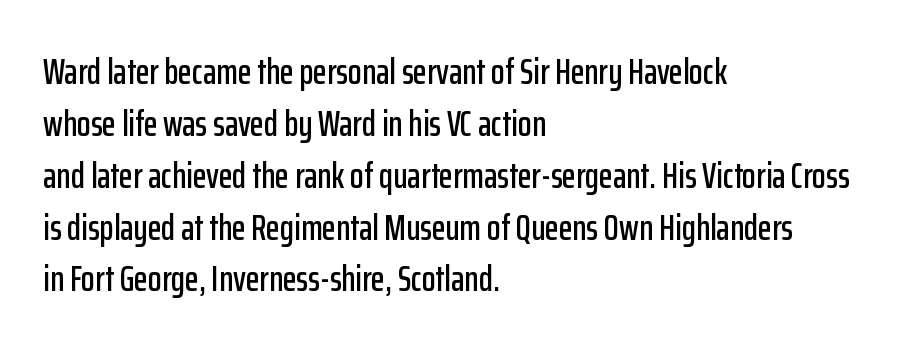
The image shows 36 px condensed sans-serif type, upright; set left-aligned, normal line spacing (1.44x), normal letter spacing, not underlined; low stroke contrast and a medium x-height.
